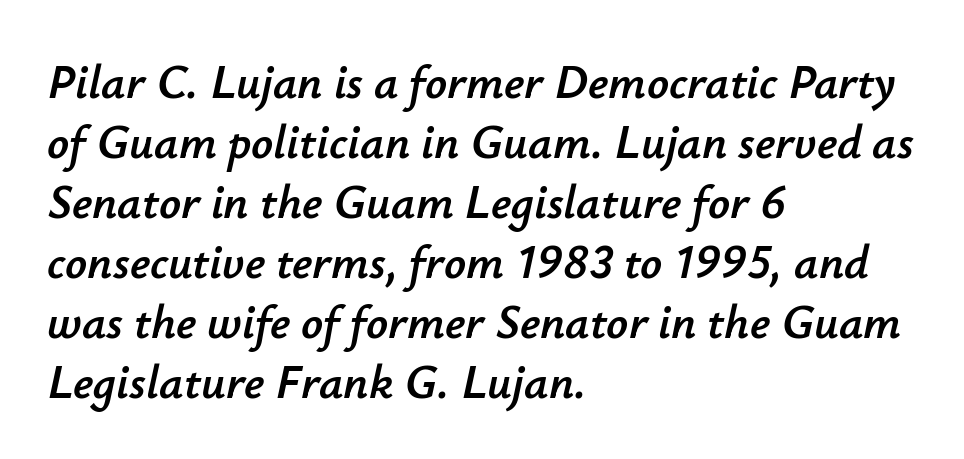
The image shows 48 px text type, italic (leaning right); set left-aligned, normal line spacing (1.25x), normal letter spacing, not underlined; low stroke contrast and a small x-height.
